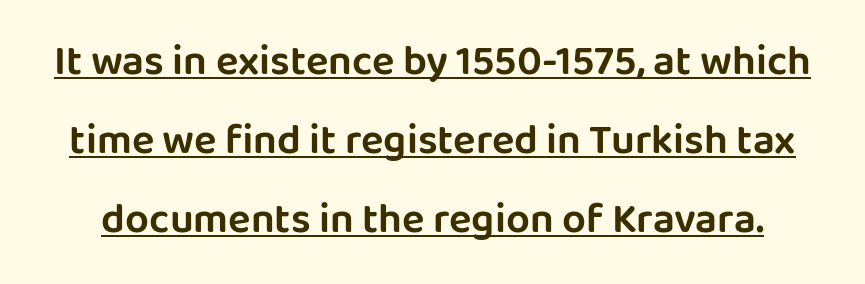
The image shows 42 px sans-serif type, upright; set line spacing 1.88x, normal letter spacing, underlined; low stroke contrast and a large x-height.
